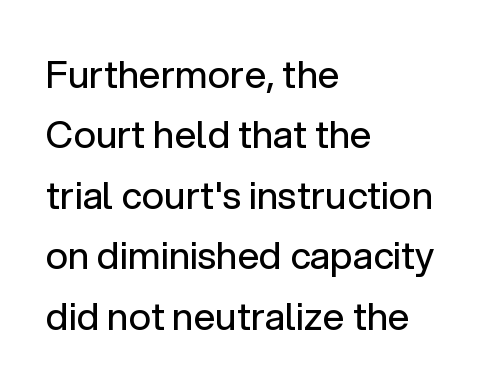
{"serif": "no", "italic": "no", "bold": "no", "weight": "regular", "width": "normal", "stroke_contrast": "low", "x_height": "medium", "monospaced": "no", "underline": "no", "align": "left", "line_spacing": "normal", "line_spacing_ratio": 1.59, "letter_spacing": "normal", "letter_spacing_em": 0.0, "glyph_px": 38}
